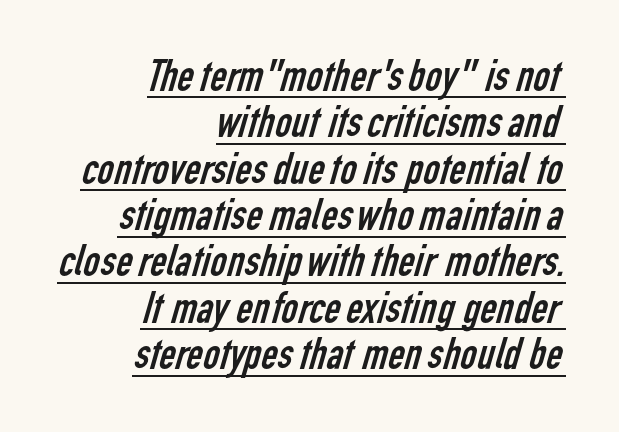
{"serif": "no", "bold": "no", "weight": "regular", "width": "condensed", "stroke_contrast": "low", "x_height": "medium", "monospaced": "no", "underline": "yes", "align": "right", "line_spacing": "tight", "line_spacing_ratio": 1.03, "letter_spacing": "normal", "letter_spacing_em": 0.0, "glyph_px": 45}
